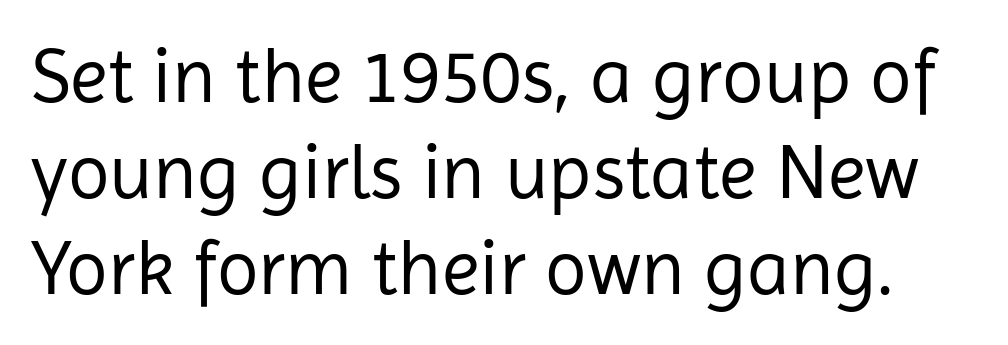
{"serif": "no", "italic": "no", "bold": "no", "weight": "regular", "width": "normal", "stroke_contrast": "low", "x_height": "medium", "monospaced": "no", "underline": "no", "line_spacing": "normal", "line_spacing_ratio": 1.25, "letter_spacing": "normal", "letter_spacing_em": 0.0, "glyph_px": 77}
